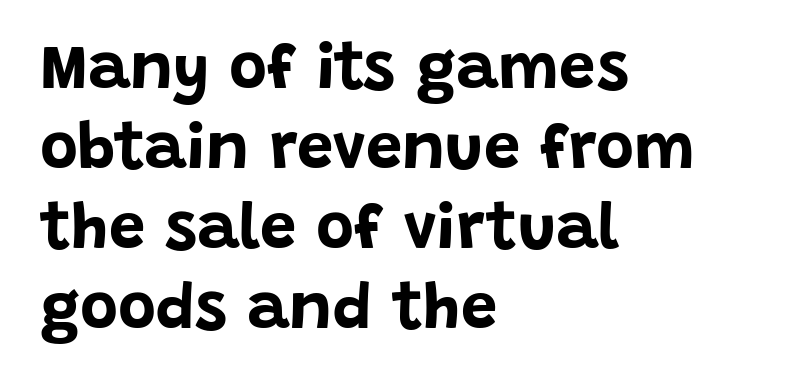
{"serif": "no", "italic": "no", "bold": "yes", "weight": "bold", "width": "normal", "stroke_contrast": "low", "x_height": "large", "monospaced": "no", "underline": "no", "align": "left", "line_spacing_ratio": 1.23, "letter_spacing": "normal", "letter_spacing_em": 0.0, "glyph_px": 65}
